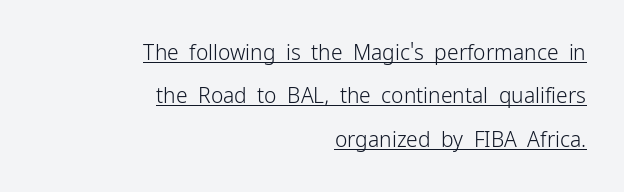
Italic: no, the glyphs are upright roman. Underlining? Definitely there. This rendering uses right alignment, leaving the left contour irregular. Vertically, the passage feels expansive, rows floating well apart. Ink coverage per letter is moderate at most.
